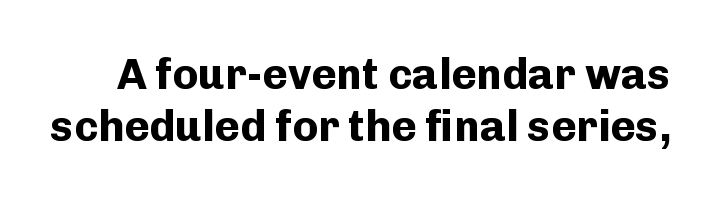
{"serif": "no", "italic": "no", "bold": "yes", "weight": "bold", "width": "normal", "stroke_contrast": "low", "x_height": "medium", "monospaced": "no", "underline": "no", "line_spacing_ratio": 1.2, "letter_spacing": "normal", "letter_spacing_em": 0.0, "glyph_px": 43}
